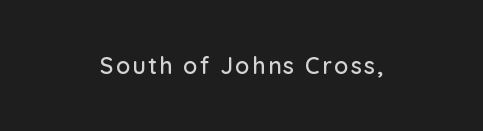
Line starts and ends both wander, symmetrically. The type sits square on the baseline with zero lean. The zone under the glyphs is completely vacant.
